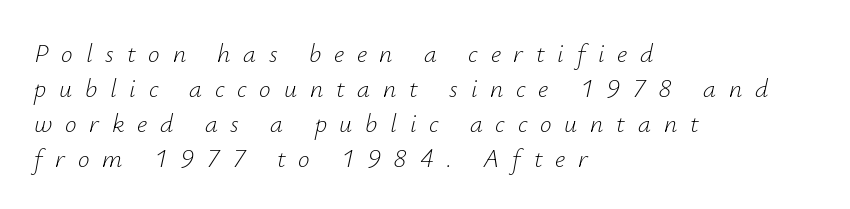
The image shows 26 px text type, italic (leaning right); set left-aligned, normal line spacing (1.34x), unusually wide letter spacing (+0.49 em), not underlined.
